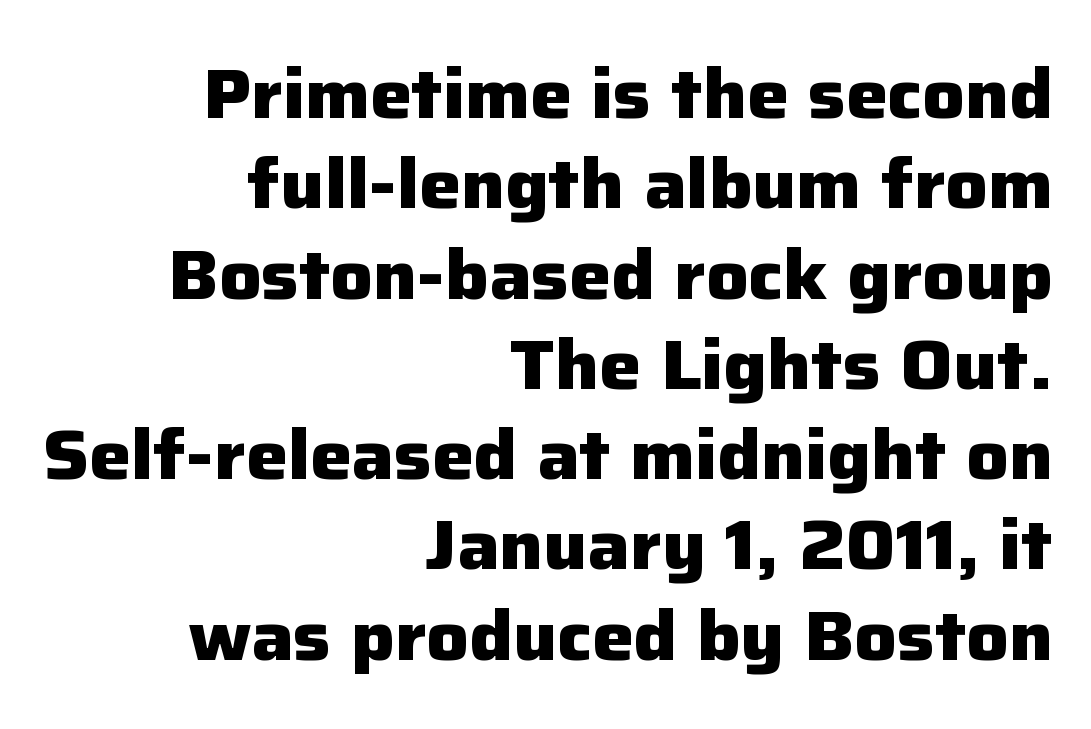
Q: Is the text bold? A: Yes.
Q: Is the text italic (slanted)? A: No, it is upright.
Q: Is the typeface a serif or a sans-serif typeface? A: Sans-serif.
Q: Is the text underlined? A: No.
Q: How is the paragraph aligned? A: Right-aligned.
Q: Is the spacing between letters normal or unusually wide? A: Normal.
Q: Is the spacing between lines tight, normal or loose? A: Normal.
Q: Width (condensed, normal, or wide)? A: Normal.
Q: Stroke contrast? A: Low.
Q: x-height? A: Medium.
Q: Monospaced? A: No.
